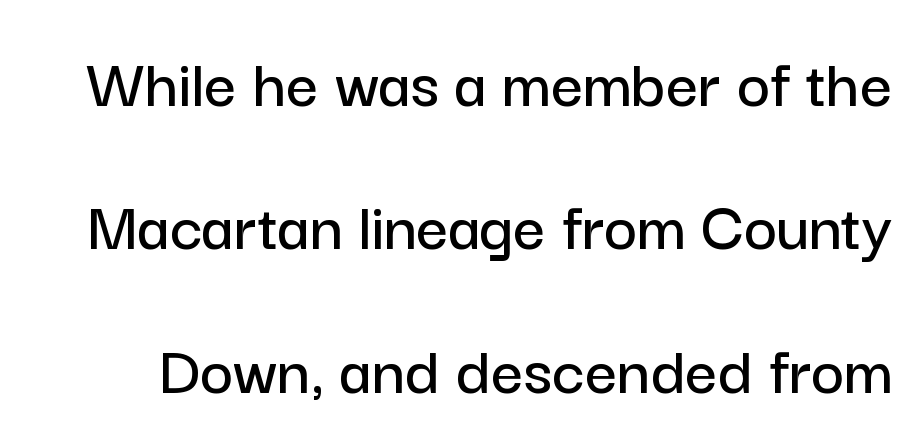
The image shows 71 px sans-serif type, upright; set loose line spacing (2.02x), normal letter spacing, not underlined; low stroke contrast and a medium x-height.
